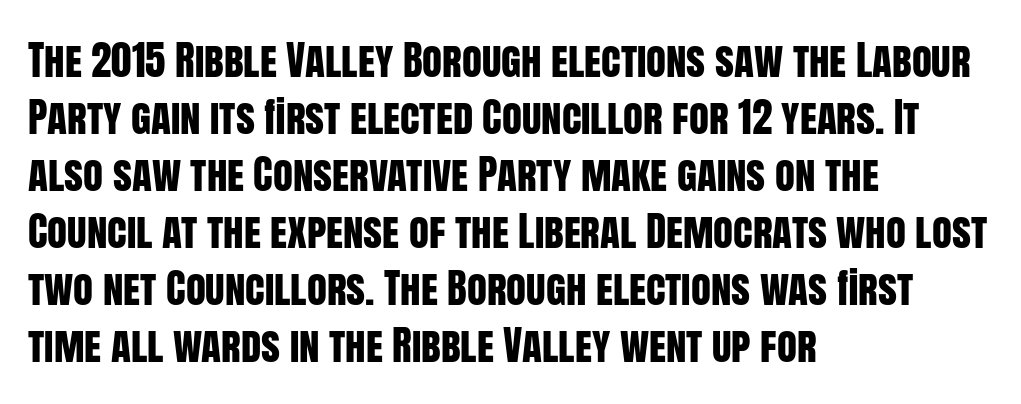
{"serif": "no", "italic": "no", "width": "condensed", "stroke_contrast": "low", "x_height": "large", "monospaced": "no", "underline": "no", "align": "left", "line_spacing": "normal", "line_spacing_ratio": 1.39, "letter_spacing": "normal", "letter_spacing_em": 0.0, "glyph_px": 41}
